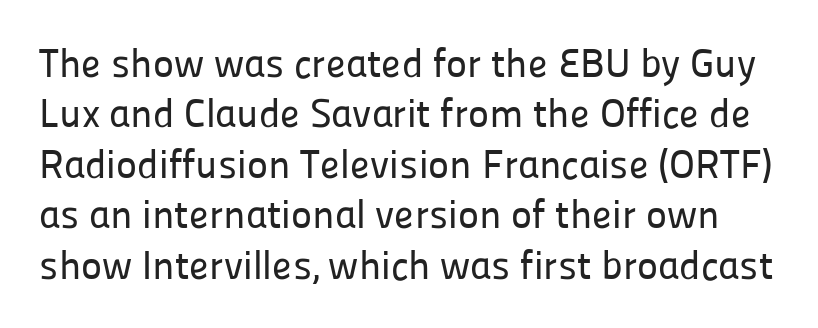
The image shows 40 px sans-serif type, upright; set normal line spacing (1.26x), normal letter spacing, not underlined; low stroke contrast and a medium x-height.
